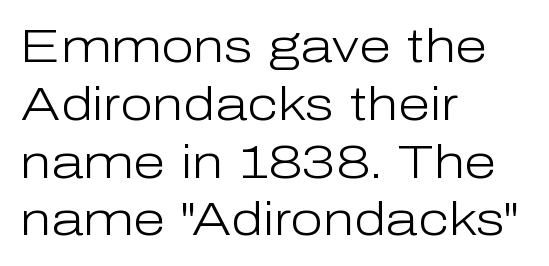
The image shows 47 px light sans-serif type, upright; set left-aligned, line spacing 1.23x, normal letter spacing, not underlined; low stroke contrast and a medium x-height.
